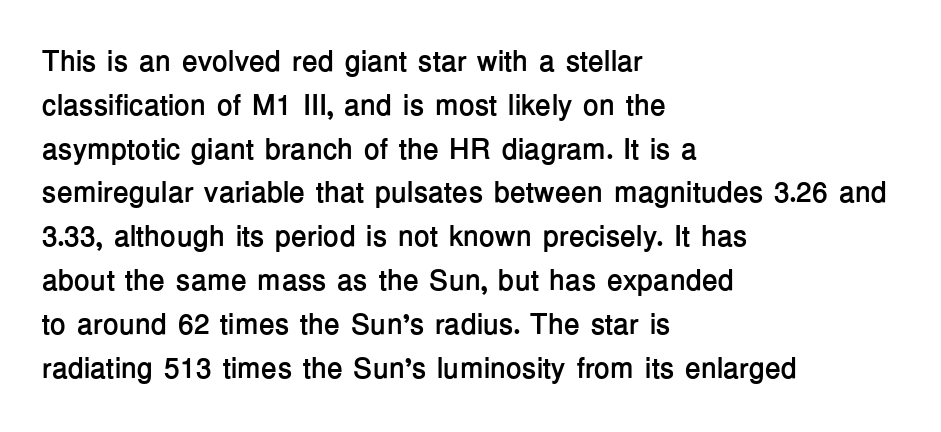
Q: Is the text bold? A: Yes.
Q: Is the text italic (slanted)? A: No, it is upright.
Q: Is the typeface a serif or a sans-serif typeface? A: Sans-serif.
Q: Is the text underlined? A: No.
Q: How is the paragraph aligned? A: Left-aligned.
Q: Is the spacing between letters normal or unusually wide? A: Normal.
Q: Is the spacing between lines tight, normal or loose? A: Normal.
Q: Width (condensed, normal, or wide)? A: Normal.
Q: Stroke contrast? A: Low.
Q: x-height? A: Medium.
Q: Monospaced? A: No.
